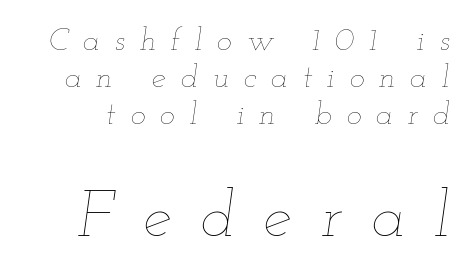
A light-to-regular cut is what we see here. Between these two stacked blocks, the lower one wins on size. Emphasis-style slanted type is in use. Check under the words: just untouched page. The rendering uses natural spacing where letterforms have individual widths. The leading is snug, giving the passage a crowded texture.
